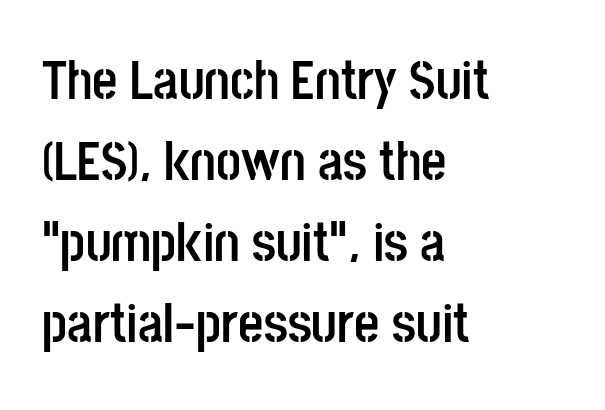
Q: Is the text bold? A: Yes.
Q: Is the text italic (slanted)? A: No, it is upright.
Q: Is the typeface a serif or a sans-serif typeface? A: Sans-serif.
Q: Is the text underlined? A: No.
Q: How is the paragraph aligned? A: Left-aligned.
Q: Is the spacing between letters normal or unusually wide? A: Normal.
Q: Is the spacing between lines tight, normal or loose? A: Normal.
Q: Width (condensed, normal, or wide)? A: Condensed.
Q: Stroke contrast? A: Low.
Q: x-height? A: Large.
Q: Monospaced? A: No.
